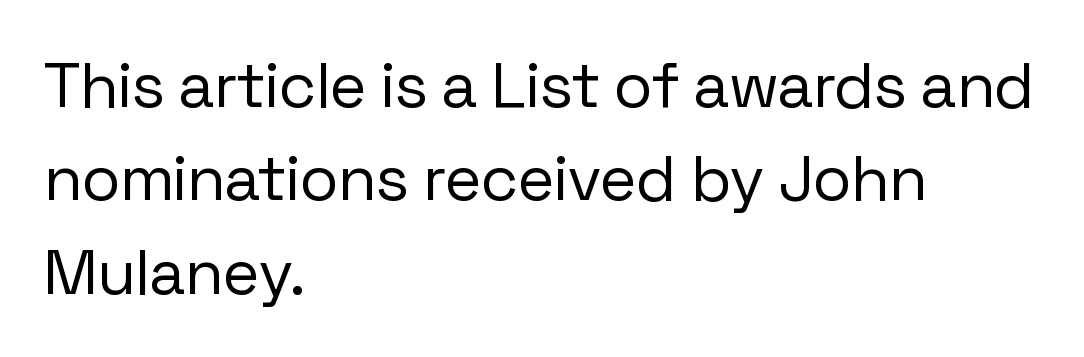
Q: Is the text bold? A: No.
Q: Is the text italic (slanted)? A: No, it is upright.
Q: Is the typeface a serif or a sans-serif typeface? A: Sans-serif.
Q: Is the text underlined? A: No.
Q: How is the paragraph aligned? A: Left-aligned.
Q: Is the spacing between letters normal or unusually wide? A: Normal.
Q: Is the spacing between lines tight, normal or loose? A: Normal.
Q: Width (condensed, normal, or wide)? A: Normal.
Q: Stroke contrast? A: Low.
Q: x-height? A: Medium.
Q: Monospaced? A: No.
